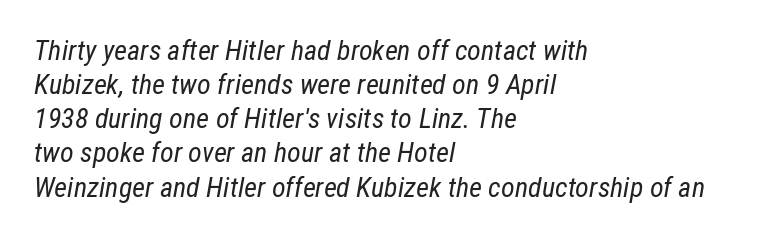
The image shows 28 px regular-weight, condensed type, italic (leaning right); set left-aligned, line spacing 1.22x, normal letter spacing, not underlined; low stroke contrast and a medium x-height.
